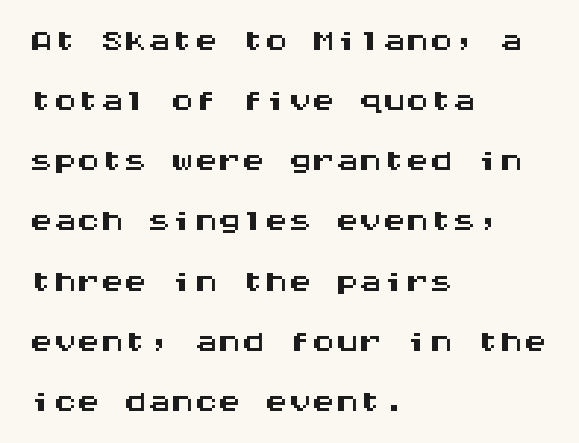
The image shows 47 px wide sans-serif type, upright, monospaced; set left-aligned, normal line spacing (1.28x), normal letter spacing, not underlined; medium stroke contrast and a large x-height.
